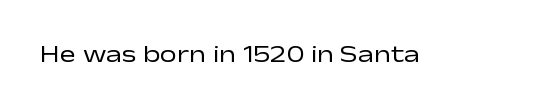
The image shows 24 px text type, upright; set normal letter spacing, not underlined.
